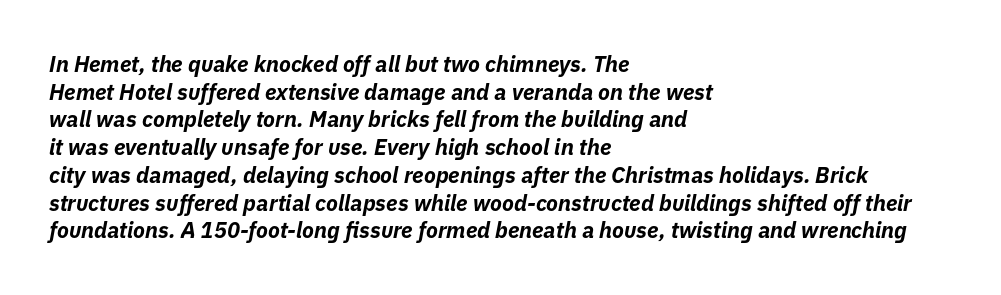
All the whitespace from short lines collects on the right. Clear beneath every line of the passage. Tracking value appears to be zero — textbook default spacing. This block has exactly the height ordinary leading produces. Rendered with sloped, italic letterforms.
